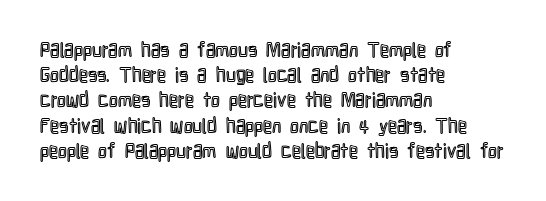
Q: Is the text italic (slanted)? A: No, it is upright.
Q: Is the text underlined? A: No.
Q: How is the paragraph aligned? A: Left-aligned.
Q: Is the spacing between letters normal or unusually wide? A: Normal.
Q: Is the spacing between lines tight, normal or loose? A: Normal.
